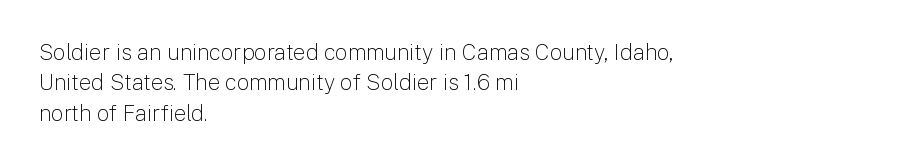
{"italic": "no", "bold": "no", "underline": "no", "align": "left", "line_spacing": "normal", "line_spacing_ratio": 1.38, "letter_spacing": "normal", "letter_spacing_em": 0.0, "glyph_px": 22}
